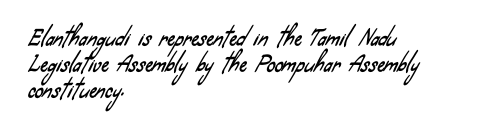
{"underline": "no", "align": "left", "line_spacing_ratio": 1.24, "letter_spacing": "normal", "letter_spacing_em": 0.0, "glyph_px": 21}
